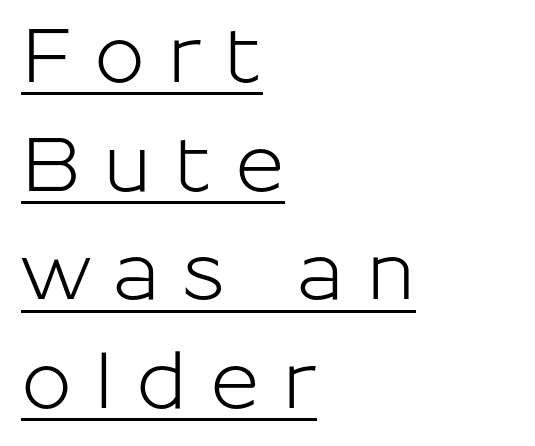
The image shows 76 px sans-serif type, upright; set left-aligned, normal line spacing (1.43x), unusually wide letter spacing (+0.29 em), underlined; low stroke contrast and a medium x-height.
